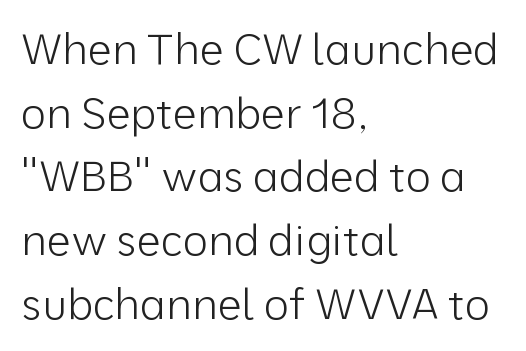
Q: Is the text bold? A: No.
Q: Is the text italic (slanted)? A: No, it is upright.
Q: Is the typeface a serif or a sans-serif typeface? A: Sans-serif.
Q: Is the text underlined? A: No.
Q: How is the paragraph aligned? A: Left-aligned.
Q: Is the spacing between letters normal or unusually wide? A: Normal.
Q: Is the spacing between lines tight, normal or loose? A: Normal.
Q: Width (condensed, normal, or wide)? A: Normal.
Q: Stroke contrast? A: Low.
Q: x-height? A: Medium.
Q: Monospaced? A: No.
